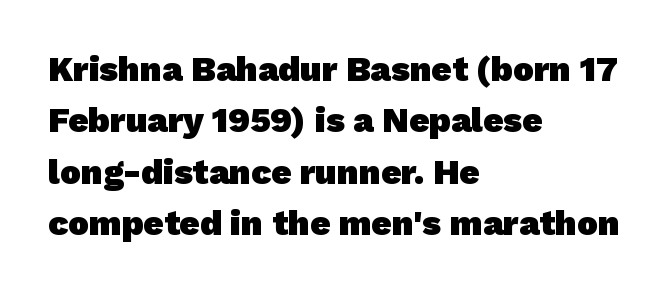
The image shows 35 px heavy sans-serif type; set left-aligned, normal line spacing (1.47x), normal letter spacing, not underlined; low stroke contrast and a medium x-height.
